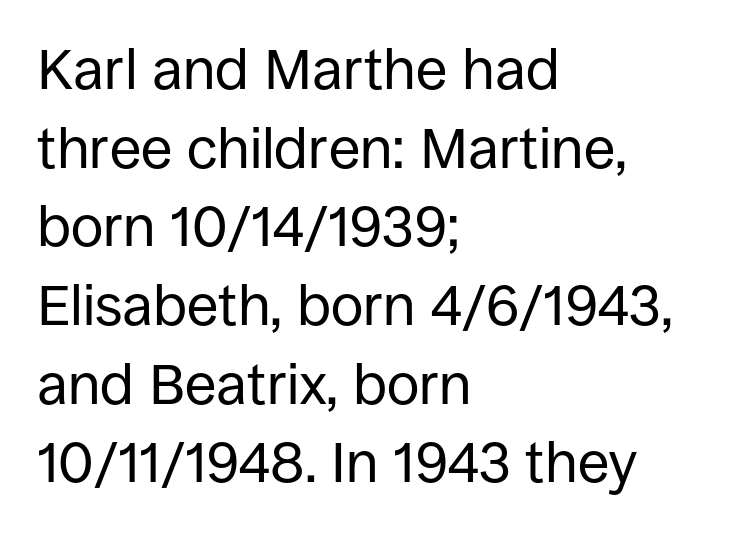
One glance says typical: line gaps are just what's usual. The type family on display is of the sans-serif kind. Decoration check: the copy has no underline. Caption: multi-line text, flush left, ragged right. The type is set solid horizontally, with unmodified tracking.
